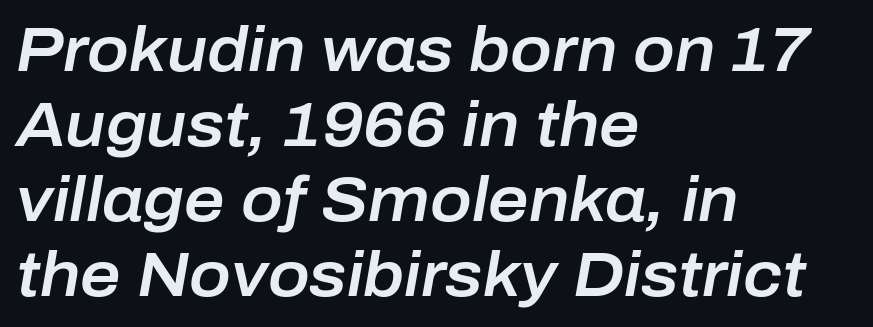
The text block is weighted toward the left margin, trailing off unevenly rightward. A clean baseline with only descenders dipping below it. Between one letter and the next there's only the usual sliver of space. Rendered with sloped, italic letterforms. You could not count columns in this text — the font is proportionally spaced.
